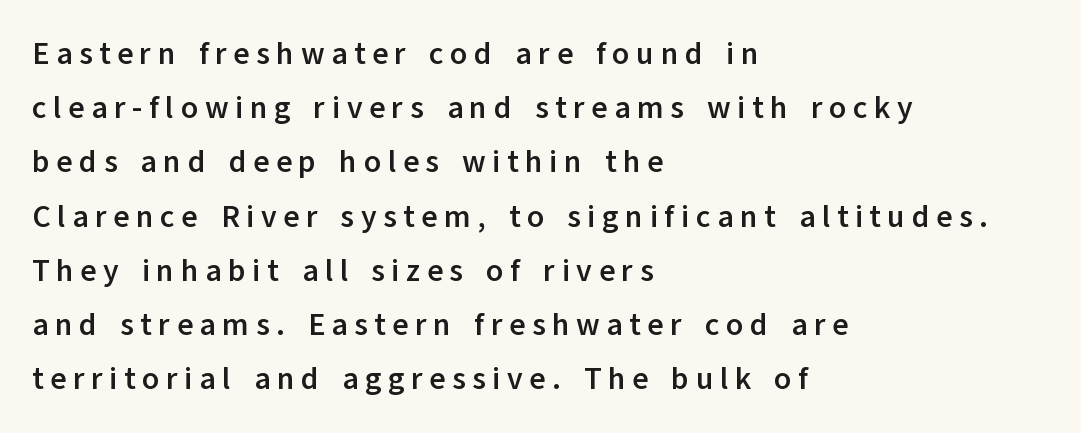
Q: Is the text bold? A: Yes.
Q: Is the text italic (slanted)? A: No, it is upright.
Q: Is the typeface a serif or a sans-serif typeface? A: Sans-serif.
Q: Is the text underlined? A: No.
Q: How is the paragraph aligned? A: Left-aligned.
Q: Is the spacing between letters normal or unusually wide? A: Unusually wide.
Q: Width (condensed, normal, or wide)? A: Normal.
Q: Stroke contrast? A: Low.
Q: x-height? A: Medium.
Q: Monospaced? A: No.
